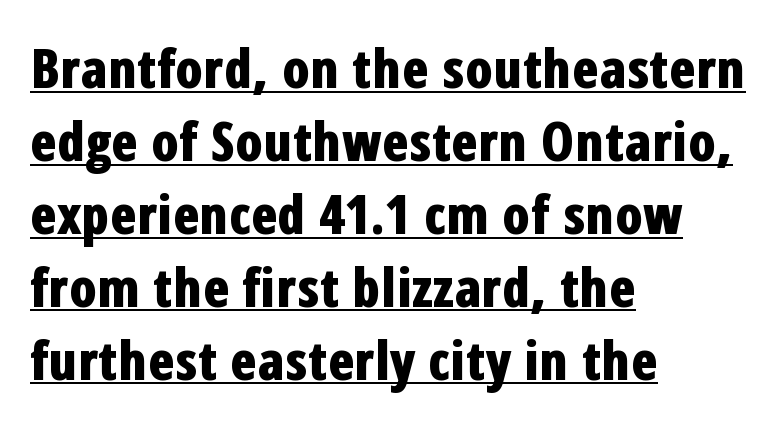
Q: Is the text bold? A: Yes.
Q: Is the text italic (slanted)? A: No, it is upright.
Q: Is the typeface a serif or a sans-serif typeface? A: Sans-serif.
Q: Is the text underlined? A: Yes.
Q: How is the paragraph aligned? A: Left-aligned.
Q: Is the spacing between letters normal or unusually wide? A: Normal.
Q: Is the spacing between lines tight, normal or loose? A: Normal.
Q: Width (condensed, normal, or wide)? A: Condensed.
Q: Stroke contrast? A: Low.
Q: x-height? A: Medium.
Q: Monospaced? A: No.
